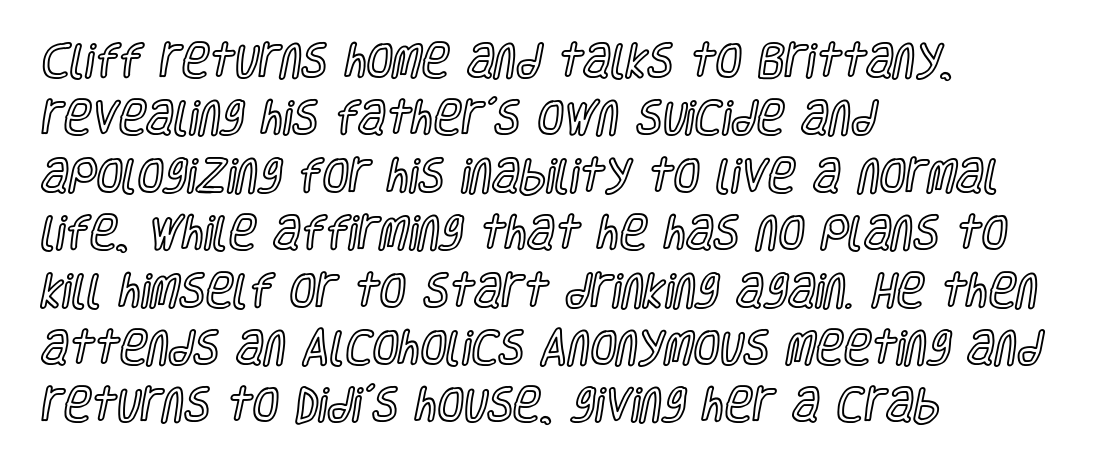
Q: Is the text italic (slanted)? A: Yes.
Q: Is the text underlined? A: No.
Q: How is the paragraph aligned? A: Left-aligned.
Q: Is the spacing between letters normal or unusually wide? A: Normal.
Q: Is the spacing between lines tight, normal or loose? A: Normal.
Q: Width (condensed, normal, or wide)? A: Condensed.
Q: x-height? A: Large.
Q: Monospaced? A: No.
